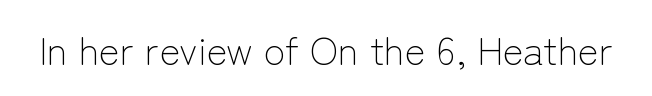
{"serif": "no", "italic": "no", "bold": "no", "weight": "light", "width": "normal", "stroke_contrast": "low", "x_height": "medium", "monospaced": "no", "underline": "no", "letter_spacing": "normal", "letter_spacing_em": 0.0, "glyph_px": 39}
